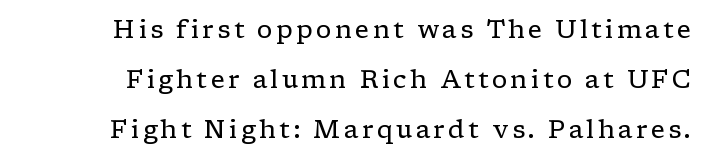
{"italic": "no", "bold": "no", "underline": "no", "line_spacing": "loose", "line_spacing_ratio": 2.01, "glyph_px": 25}
